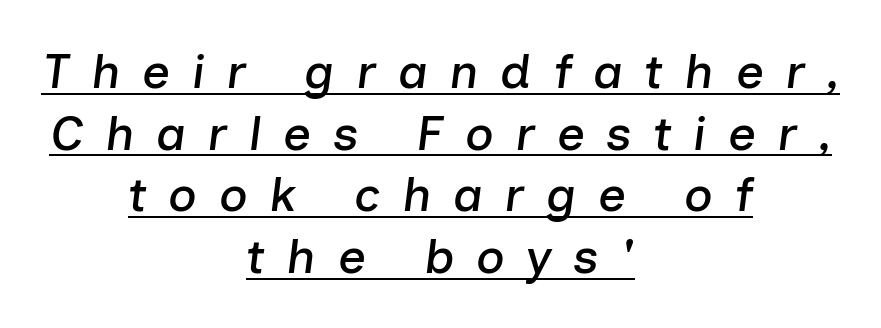
Italic: yes, the glyphs are oblique. Notice how the passage keeps no hard edge, just a central spine. This sample has the flowing, uneven cadence of proportional lettering. Each new line begins a customary step beneath the previous one.
